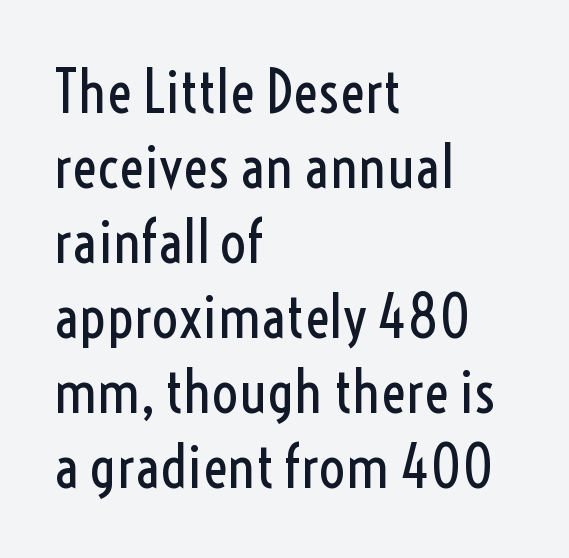
Q: Is the text bold? A: No.
Q: Is the text italic (slanted)? A: No, it is upright.
Q: Is the typeface a serif or a sans-serif typeface? A: Sans-serif.
Q: Is the text underlined? A: No.
Q: How is the paragraph aligned? A: Left-aligned.
Q: Is the spacing between letters normal or unusually wide? A: Normal.
Q: Is the spacing between lines tight, normal or loose? A: Normal.
Q: Width (condensed, normal, or wide)? A: Condensed.
Q: x-height? A: Medium.
Q: Monospaced? A: No.
